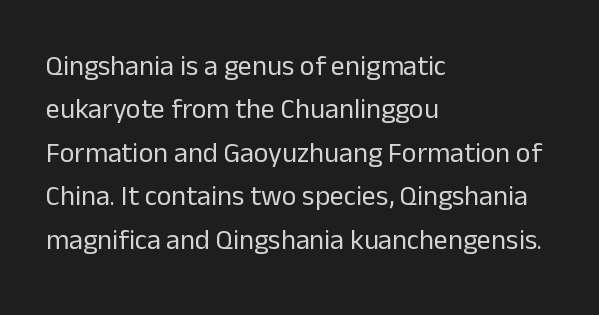
The characters are drawn with everyday or finer stroke widths. Teacher's note: observe the even left margin — that is flush-left alignment. Horizontal bands of white between lines are of average thickness. Unlike italic type, these characters show no tilt at all. Words float on clear page, feet unadorned. These lines are rendered in a variable-pitch font.
